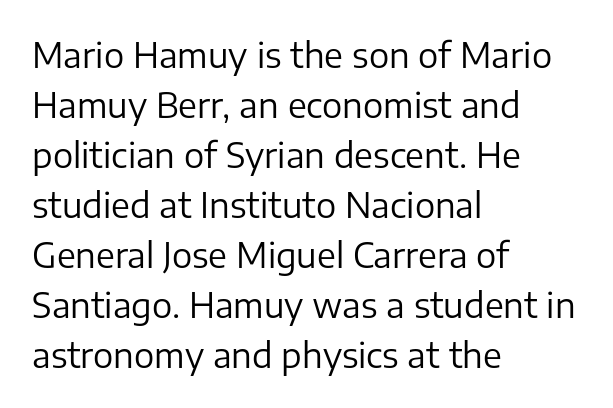
{"serif": "no", "italic": "no", "bold": "no", "weight": "regular", "width": "normal", "stroke_contrast": "low", "x_height": "medium", "monospaced": "no", "underline": "no", "align": "left", "line_spacing": "normal", "line_spacing_ratio": 1.47, "letter_spacing": "normal", "letter_spacing_em": 0.0, "glyph_px": 34}
